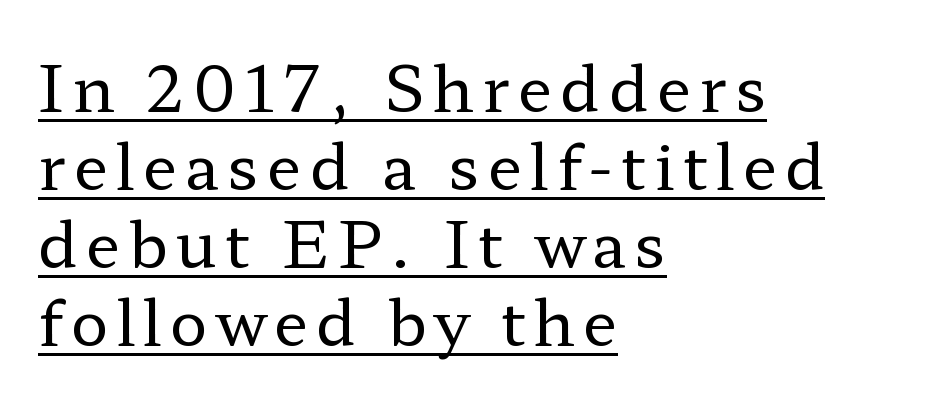
Type style note: has serifs. This sample is left-justified, so line endings fall wherever the words run out. Upright lettering throughout. The passage shown is not bold in any degree. Varying glyph widths throughout — classic text-font behaviour.
